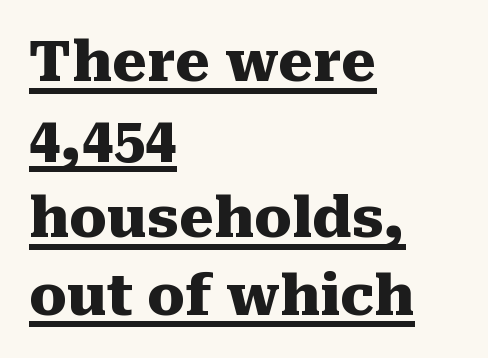
Q: Is the text bold? A: Yes.
Q: Is the text italic (slanted)? A: No, it is upright.
Q: Is the typeface a serif or a sans-serif typeface? A: Serif.
Q: Is the text underlined? A: Yes.
Q: How is the paragraph aligned? A: Left-aligned.
Q: Is the spacing between letters normal or unusually wide? A: Normal.
Q: Is the spacing between lines tight, normal or loose? A: Normal.
Q: Width (condensed, normal, or wide)? A: Normal.
Q: Stroke contrast? A: Medium.
Q: x-height? A: Medium.
Q: Monospaced? A: No.
